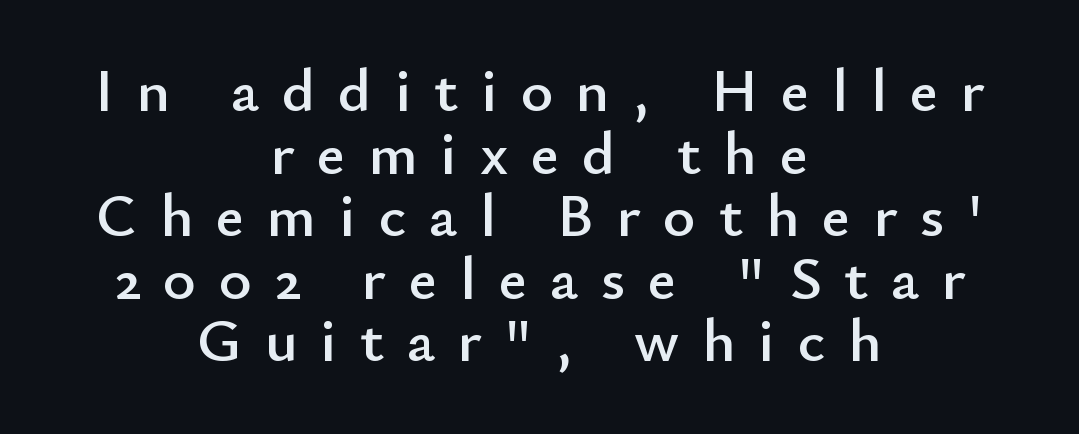
The image shows 62 px sans-serif type, upright; set centered, tight line spacing (1.01x), unusually wide letter spacing (+0.37 em), not underlined; low stroke contrast and a small x-height.
